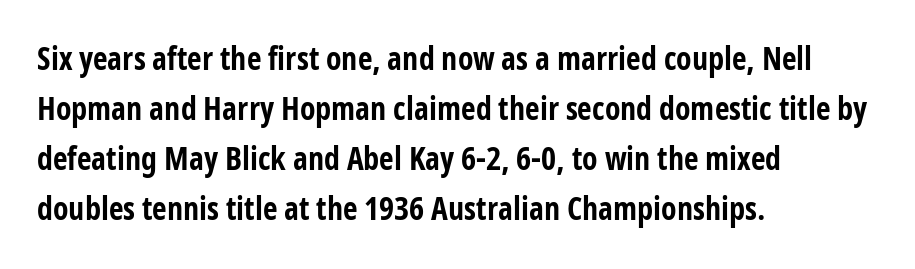
Q: Is the text bold? A: Yes.
Q: Is the text italic (slanted)? A: No, it is upright.
Q: Is the typeface a serif or a sans-serif typeface? A: Sans-serif.
Q: Is the text underlined? A: No.
Q: How is the paragraph aligned? A: Left-aligned.
Q: Is the spacing between letters normal or unusually wide? A: Normal.
Q: Is the spacing between lines tight, normal or loose? A: Normal.
Q: Width (condensed, normal, or wide)? A: Condensed.
Q: Stroke contrast? A: Low.
Q: x-height? A: Medium.
Q: Monospaced? A: No.
